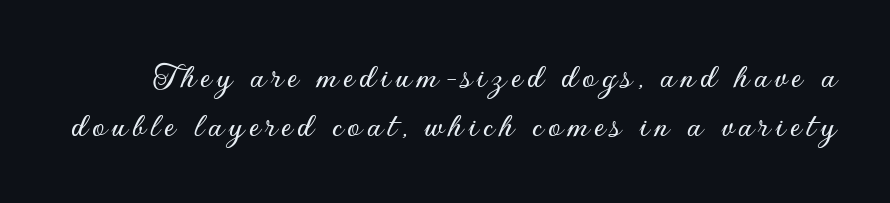
Q: Is the text italic (slanted)? A: Yes.
Q: Is the typeface a serif or a sans-serif typeface? A: Sans-serif.
Q: Is the text underlined? A: No.
Q: Is the spacing between lines tight, normal or loose? A: Normal.
Q: Width (condensed, normal, or wide)? A: Normal.
Q: Stroke contrast? A: Low.
Q: x-height? A: Small.
Q: Monospaced? A: No.
